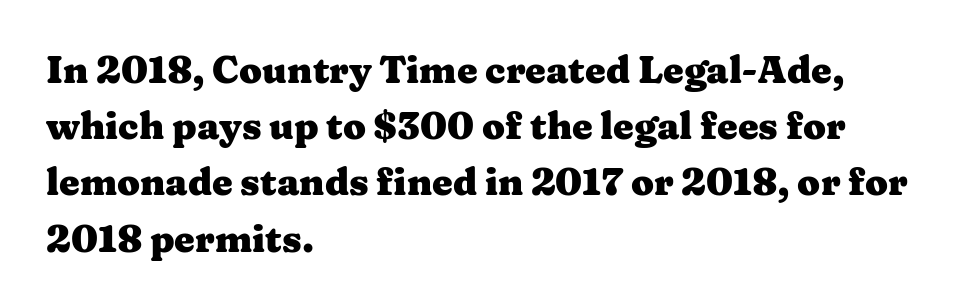
In terms of letterform style, serifs are clearly present. No word sits above an underline. Strong, thick strokes mark this as bold type. Does extra space separate the letters? No, they use regular spacing. Is this a fixed-width face? No — the glyphs have proportional, varying widths.
